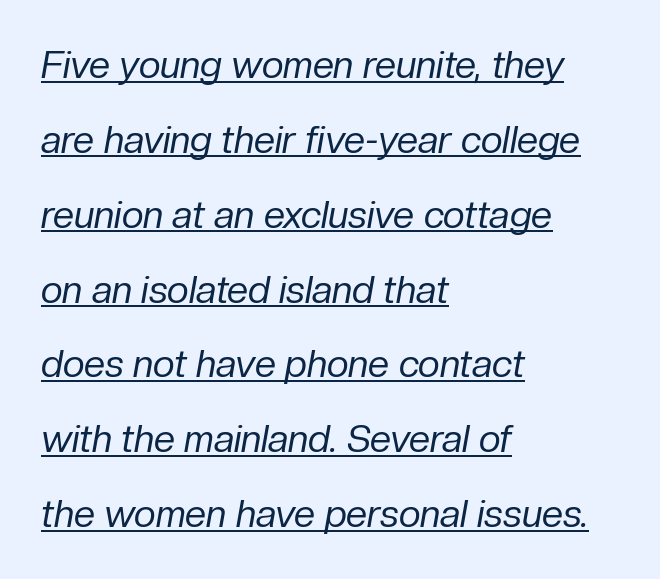
The glyphs look as if they've been sheared to an angle. Caption: standard tracking, unaltered. Leading: increased. The rendering uses the underline text-decoration.
